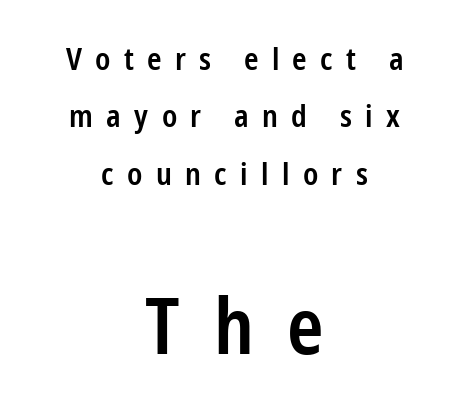
{"serif": "no", "italic": "no", "bold": "semi", "weight": "semibold", "width": "condensed", "stroke_contrast": "low", "x_height": "medium", "monospaced": "no", "underline": "no", "align": "center", "line_spacing_ratio": 1.85, "letter_spacing": "wide", "letter_spacing_em": 0.43, "larger_block": "second", "size_ratio": 2.52, "glyph_px": 78}
